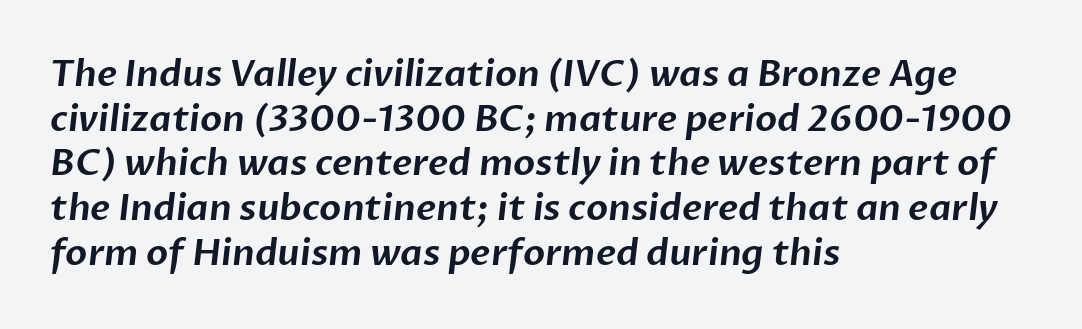
These lines are rendered in a variable-pitch font. In terms of letterform style, serifs are entirely absent. Here the glyphs are tracked normally, forming tight word shapes. Decoration check: the copy has no underline.
